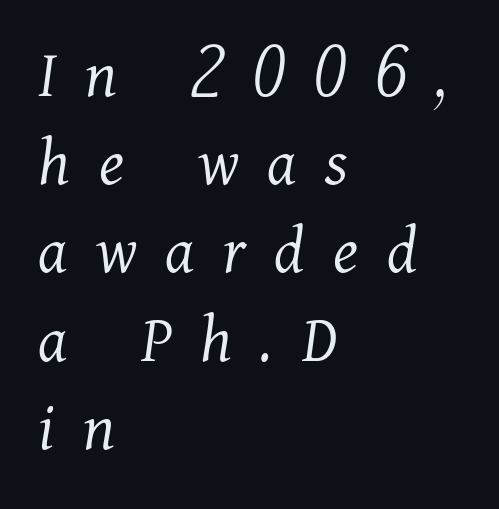
The image shows 70 px light serif type, italic (leaning right); set left-aligned, normal line spacing (1.26x), unusually wide letter spacing (+0.41 em), not underlined; medium stroke contrast and a medium x-height.
